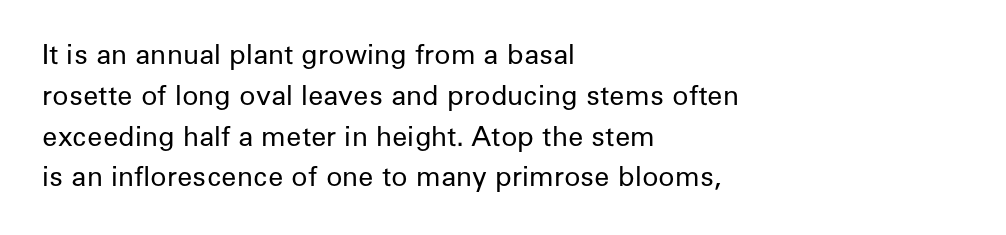
The passage shown stacks its lines at a standard gap. Plain, unruled lines of type. Summary of weight: not heavy and not bold. The rendering keeps characters at their native spacing. Notice how the stems are strictly vertical — no italics here.
